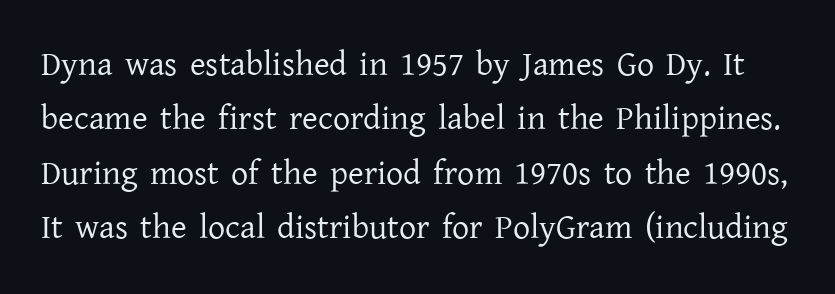
The image shows 34 px regular-weight serif type, upright; set normal line spacing (1.6x), normal letter spacing, not underlined; low stroke contrast and a medium x-height.
